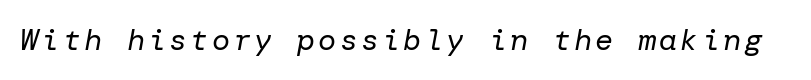
Nobody drew a line under any word here. No chunkiness to these letters — they're not bold. Italic? Definitely — the glyphs are oblique.
